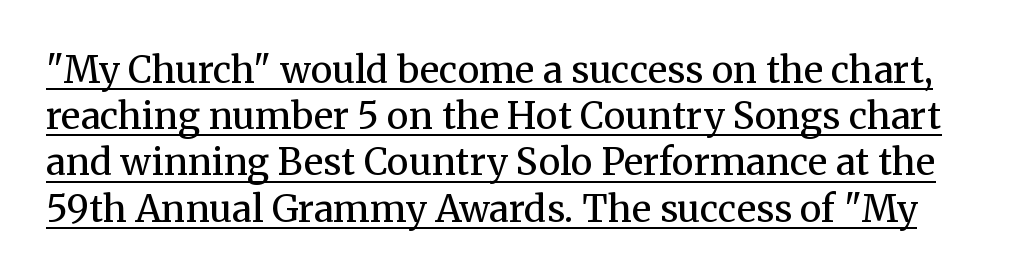
Q: Is the text bold? A: No.
Q: Is the text italic (slanted)? A: No, it is upright.
Q: Is the typeface a serif or a sans-serif typeface? A: Serif.
Q: Is the text underlined? A: Yes.
Q: Is the spacing between letters normal or unusually wide? A: Normal.
Q: Is the spacing between lines tight, normal or loose? A: Normal.
Q: Width (condensed, normal, or wide)? A: Normal.
Q: Stroke contrast? A: Medium.
Q: x-height? A: Medium.
Q: Monospaced? A: No.
